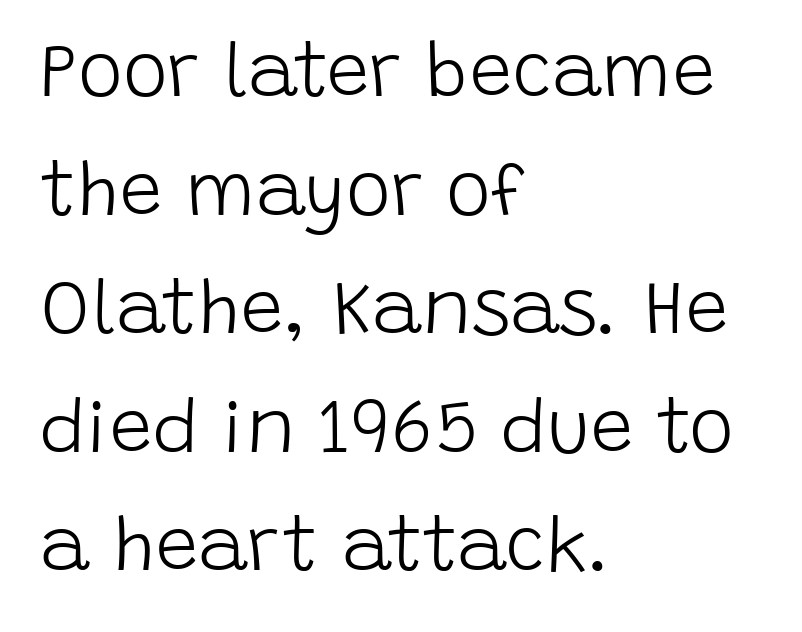
Q: Is the text bold? A: No.
Q: Is the text italic (slanted)? A: No, it is upright.
Q: Is the typeface a serif or a sans-serif typeface? A: Sans-serif.
Q: Is the text underlined? A: No.
Q: How is the paragraph aligned? A: Left-aligned.
Q: Is the spacing between letters normal or unusually wide? A: Normal.
Q: Is the spacing between lines tight, normal or loose? A: Normal.
Q: Width (condensed, normal, or wide)? A: Normal.
Q: Stroke contrast? A: Low.
Q: x-height? A: Large.
Q: Monospaced? A: No.
